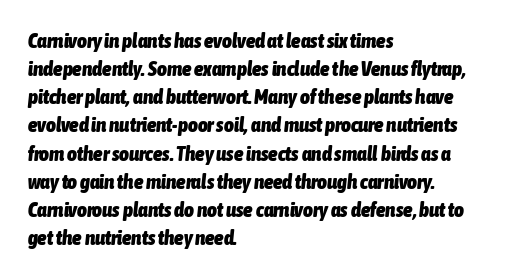
Q: Is the text bold? A: Yes.
Q: Is the text italic (slanted)? A: Yes, it leans right by about 6 degrees.
Q: Is the text underlined? A: No.
Q: How is the paragraph aligned? A: Left-aligned.
Q: Is the spacing between letters normal or unusually wide? A: Normal.
Q: Is the spacing between lines tight, normal or loose? A: Normal.
